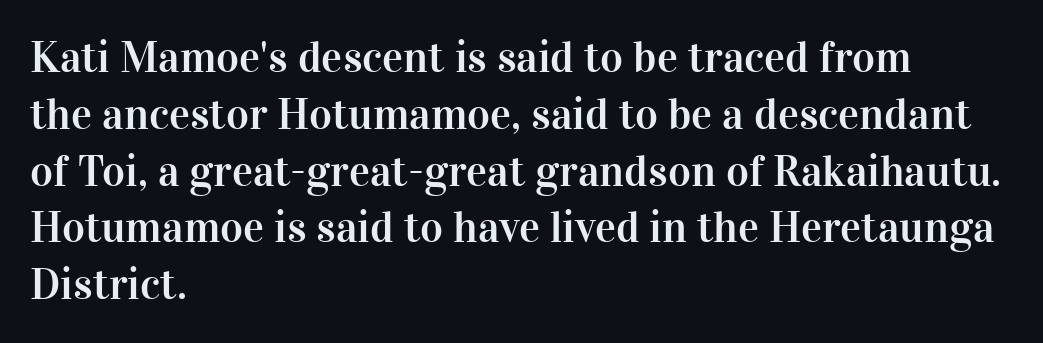
{"serif": "yes", "italic": "no", "width": "normal", "stroke_contrast": "high", "x_height": "medium", "monospaced": "no", "underline": "no", "align": "left", "line_spacing": "normal", "line_spacing_ratio": 1.29, "letter_spacing": "normal", "letter_spacing_em": 0.0, "glyph_px": 44}
